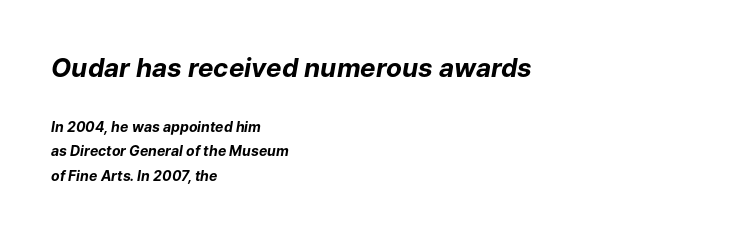
{"italic": "yes", "lean": "right", "slant_degrees": 9, "bold": "yes", "underline": "no", "align": "left", "line_spacing_ratio": 1.76, "letter_spacing": "normal", "letter_spacing_em": 0.0, "larger_block": "first", "size_ratio": 1.86, "glyph_px": 26}
